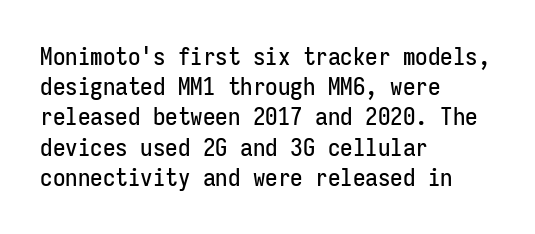
The image shows 25 px text type, upright; set left-aligned, line spacing 1.21x, normal letter spacing, not underlined.
